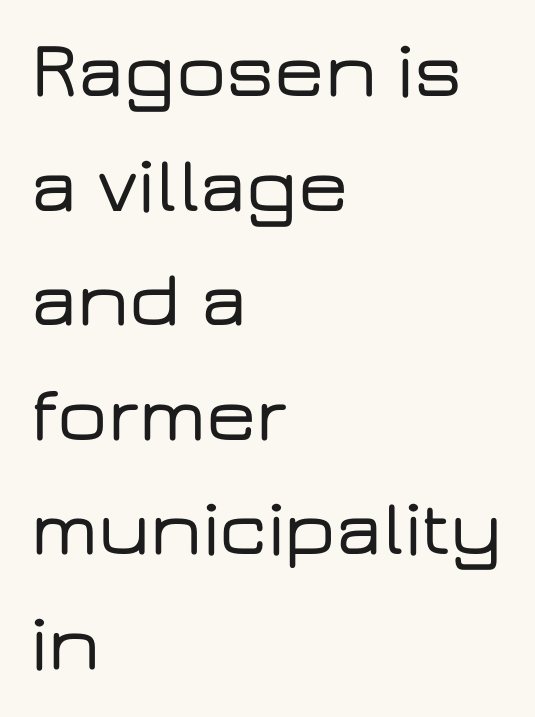
The image shows 79 px wide sans-serif type, upright; set left-aligned, normal line spacing (1.45x), normal letter spacing, not underlined; low stroke contrast and a medium x-height.
